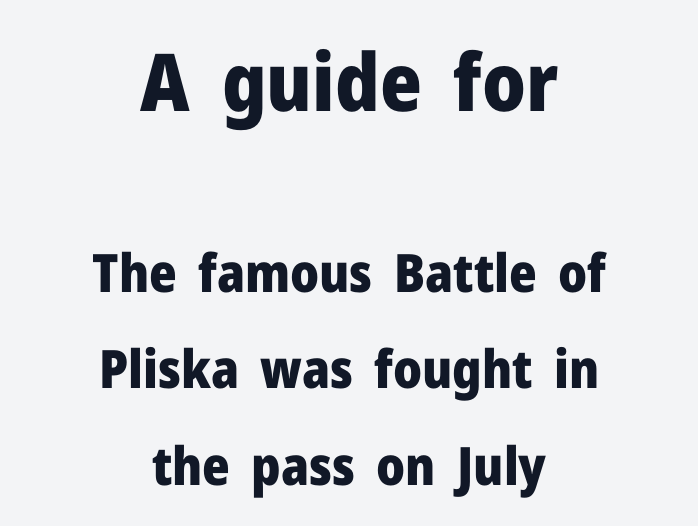
{"serif": "no", "italic": "no", "bold": "yes", "weight": "heavy", "width": "normal", "stroke_contrast": "low", "x_height": "medium", "monospaced": "no", "underline": "no", "align": "center", "line_spacing_ratio": 1.82, "letter_spacing": "normal", "letter_spacing_em": 0.0, "larger_block": "first", "size_ratio": 1.51, "glyph_px": 80}
